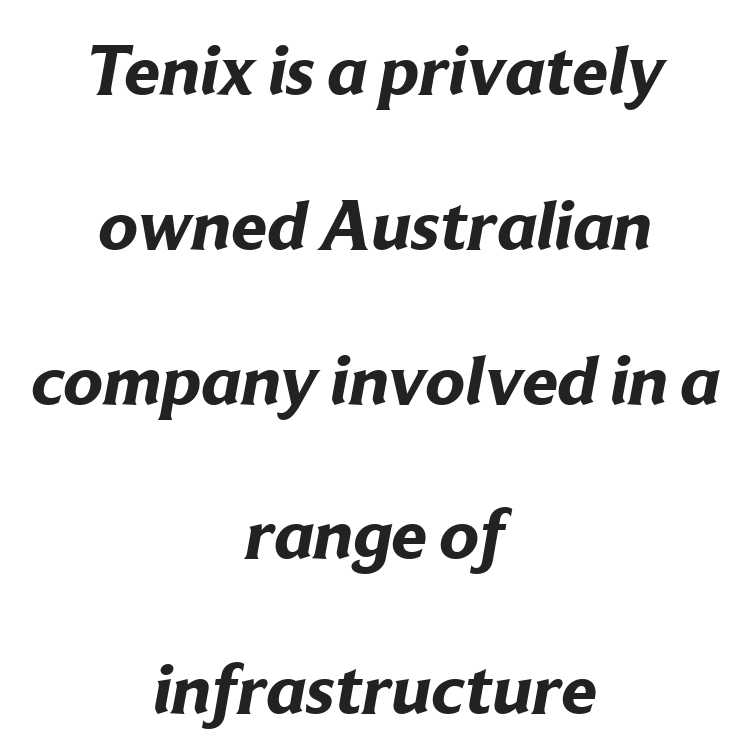
This is heavy type, rendered in bold. The baseline area is clear. The letters advance in unequal steps, a hallmark of proportional type. The characters display no serif detailing; their extremities are plain. Compared with typical body copy, the letter spacing here is the same.
